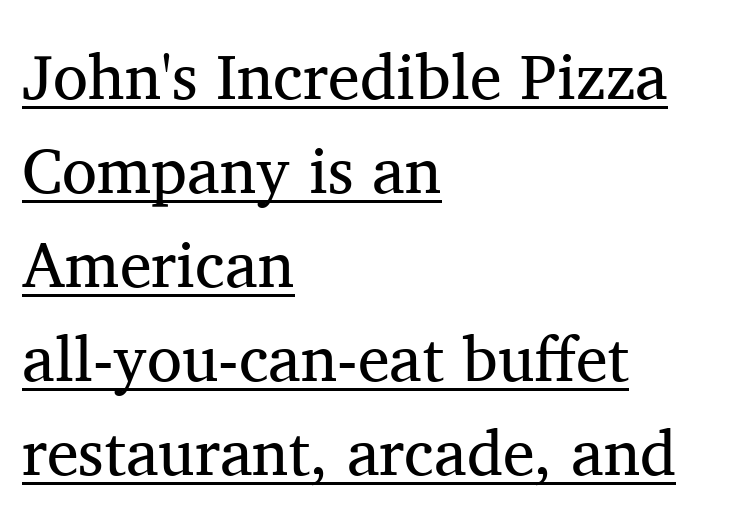
The image shows 64 px regular-weight serif type, upright; set left-aligned, normal line spacing (1.47x), normal letter spacing, underlined; medium stroke contrast and a medium x-height.
